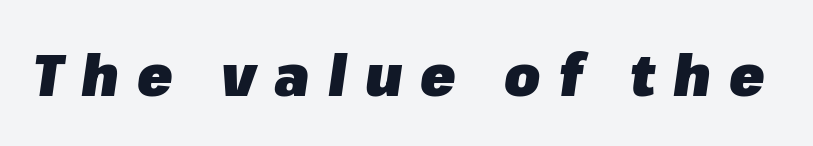
The image shows 58 px heavy type, italic (leaning right); set unusually wide letter spacing (+0.31 em), not underlined; low stroke contrast and a medium x-height.
